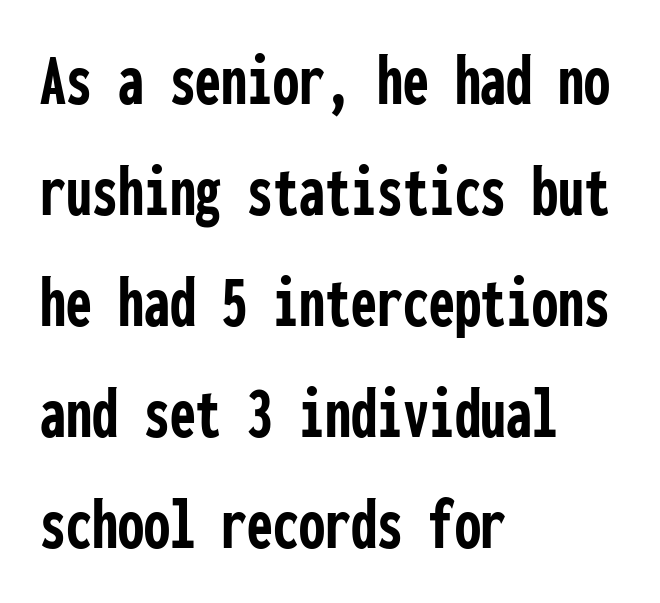
Leading: standard. Short and long lines alike share a common starting point at left. Monospaced: the letters line up in strict vertical columns. These lines keep a tight, regular rhythm from letter to letter. Check the space under the baseline: it is left empty. Heavy, bold letterforms.
